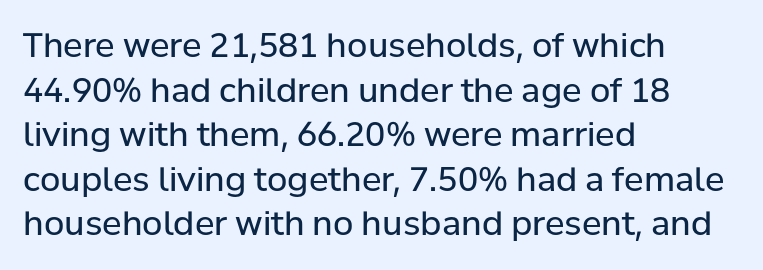
{"serif": "no", "italic": "no", "bold": "no", "weight": "regular", "width": "normal", "stroke_contrast": "low", "x_height": "medium", "monospaced": "no", "underline": "no", "align": "left", "line_spacing": "normal", "line_spacing_ratio": 1.35, "letter_spacing": "normal", "letter_spacing_em": 0.0, "glyph_px": 33}
